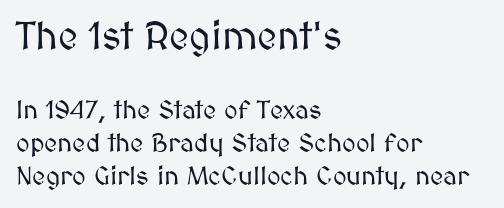
These lines sit exactly where default settings would place them. The zone under the glyphs is completely vacant. Looks like regular typesetting: each glyph gets only the width it needs. Nobody touched the tracking dial on this one. The initial chunk of copy outweighs the following chunk in type size. Each line starts at the same left margin while the right side varies.
